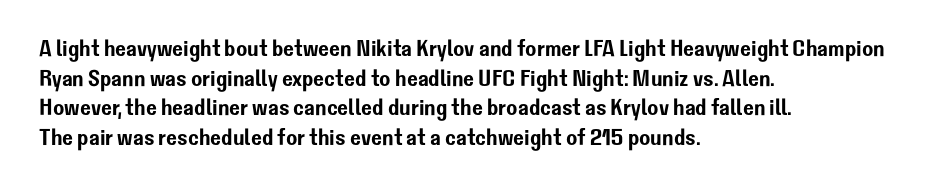
{"italic": "no", "underline": "no", "align": "left", "line_spacing": "normal", "line_spacing_ratio": 1.29, "letter_spacing": "normal", "letter_spacing_em": 0.0, "glyph_px": 23}
